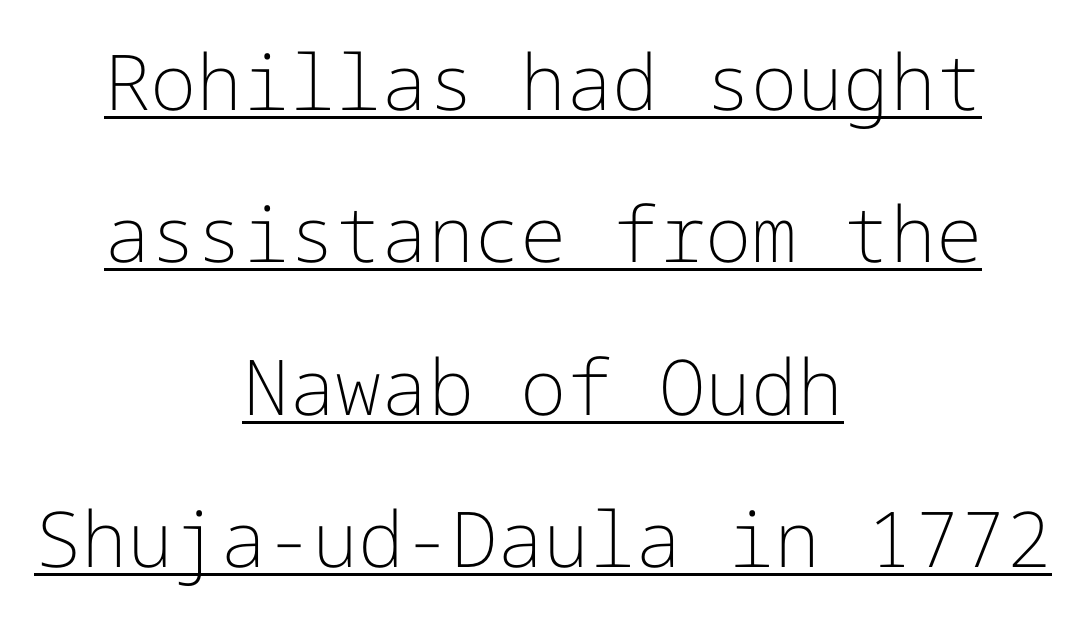
Q: Is the text bold? A: No.
Q: Is the text italic (slanted)? A: No, it is upright.
Q: Is the typeface a serif or a sans-serif typeface? A: Sans-serif.
Q: Is the text underlined? A: Yes.
Q: How is the paragraph aligned? A: Centered.
Q: Is the spacing between letters normal or unusually wide? A: Normal.
Q: Is the spacing between lines tight, normal or loose? A: Loose.
Q: Width (condensed, normal, or wide)? A: Normal.
Q: Stroke contrast? A: Low.
Q: x-height? A: Medium.
